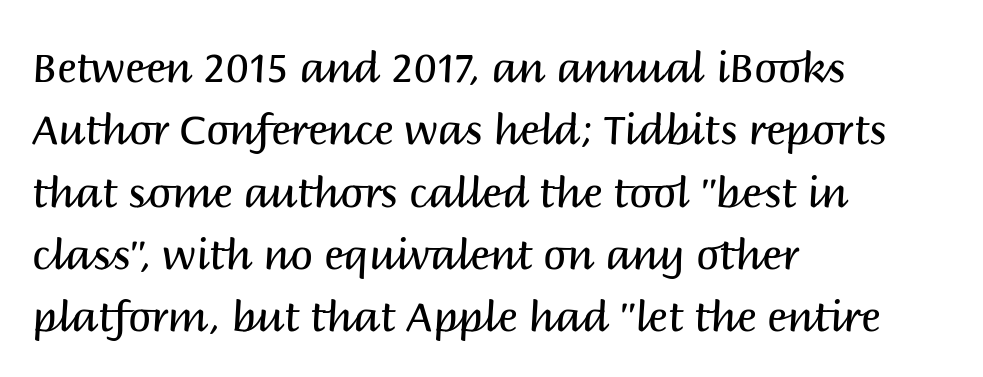
{"serif": "no", "bold": "no", "weight": "regular", "width": "normal", "stroke_contrast": "medium", "x_height": "large", "monospaced": "no", "underline": "no", "align": "left", "line_spacing": "normal", "line_spacing_ratio": 1.52, "letter_spacing": "normal", "letter_spacing_em": 0.0, "glyph_px": 41}
